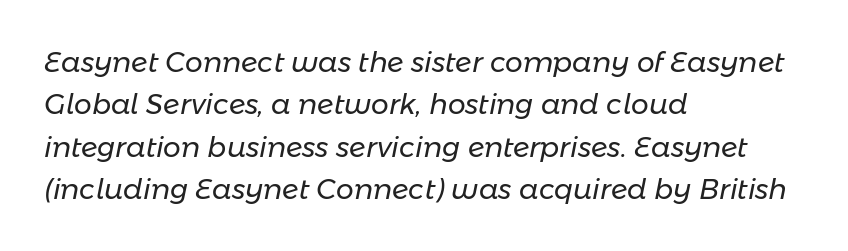
{"italic": "yes", "lean": "right", "slant_degrees": 11, "bold": "no", "weight": "regular", "width": "normal", "stroke_contrast": "low", "x_height": "medium", "monospaced": "no", "underline": "no", "align": "left", "line_spacing": "normal", "line_spacing_ratio": 1.51, "letter_spacing": "normal", "letter_spacing_em": 0.0, "glyph_px": 28}
